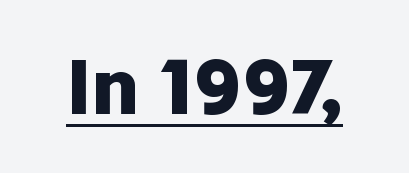
The image shows 74 px heavy sans-serif type, upright; set normal letter spacing, underlined; low stroke contrast and a medium x-height.
